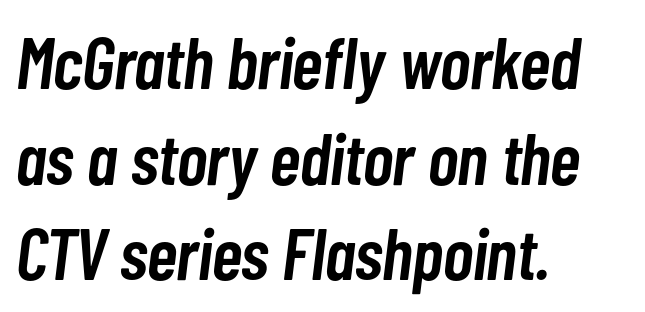
Q: Is the text bold? A: Semi-bold.
Q: Is the text italic (slanted)? A: Yes, it leans right by about 7 degrees.
Q: Is the text underlined? A: No.
Q: How is the paragraph aligned? A: Left-aligned.
Q: Is the spacing between letters normal or unusually wide? A: Normal.
Q: Is the spacing between lines tight, normal or loose? A: Normal.
Q: Width (condensed, normal, or wide)? A: Condensed.
Q: Stroke contrast? A: Low.
Q: x-height? A: Medium.
Q: Monospaced? A: No.
